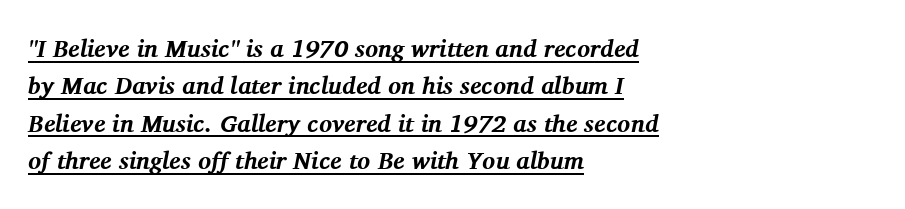
This rendering leaves character spacing at its baseline value. Descenders here cross a horizontal rule under the line. The face used here has a pronounced slope to its letters. This is heavy type, rendered in bold. The paragraph has a hard left edge and a soft right edge. The lines sit at an ordinary, default distance from one another.
